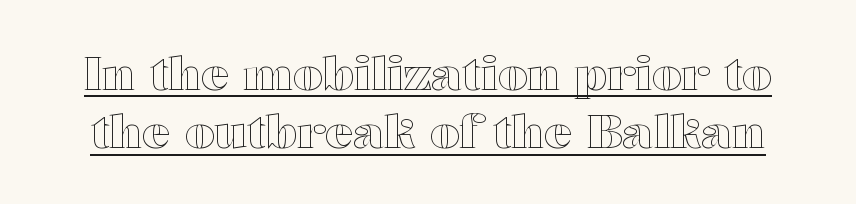
{"italic": "no", "width": "wide", "x_height": "medium", "monospaced": "no", "underline": "yes", "line_spacing_ratio": 1.24, "letter_spacing": "normal", "letter_spacing_em": 0.0, "glyph_px": 47}
